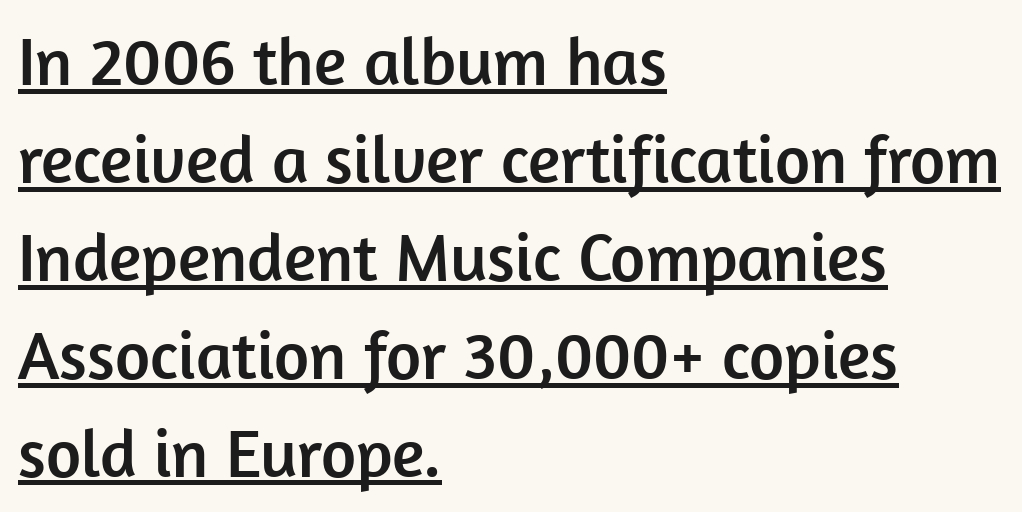
The passage shown is typeset with a sans-serif family. Each line of the rendering has a horizontal stroke beneath the glyphs. This sample is left-justified, so line endings fall wherever the words run out. The passage shown stacks its lines at a standard gap. Tall strokes in this sample are plumb rather than angled. How are the letters spaced? Ordinarily, with no added tracking.
